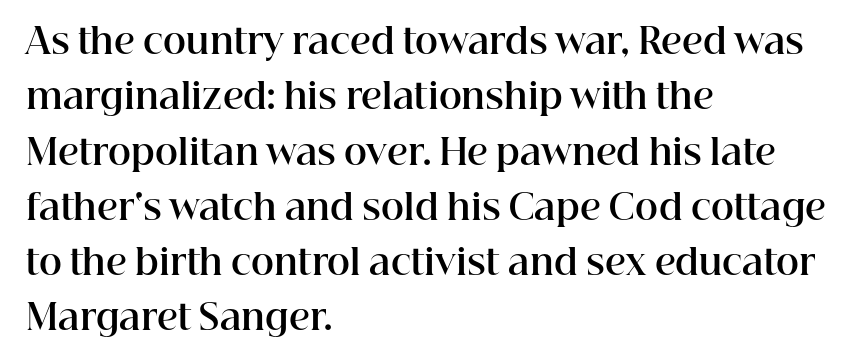
{"serif": "yes", "italic": "no", "bold": "yes", "weight": "bold", "width": "normal", "stroke_contrast": "high", "x_height": "medium", "monospaced": "no", "underline": "no", "align": "left", "line_spacing": "normal", "line_spacing_ratio": 1.58, "letter_spacing": "normal", "letter_spacing_em": 0.0, "glyph_px": 35}
